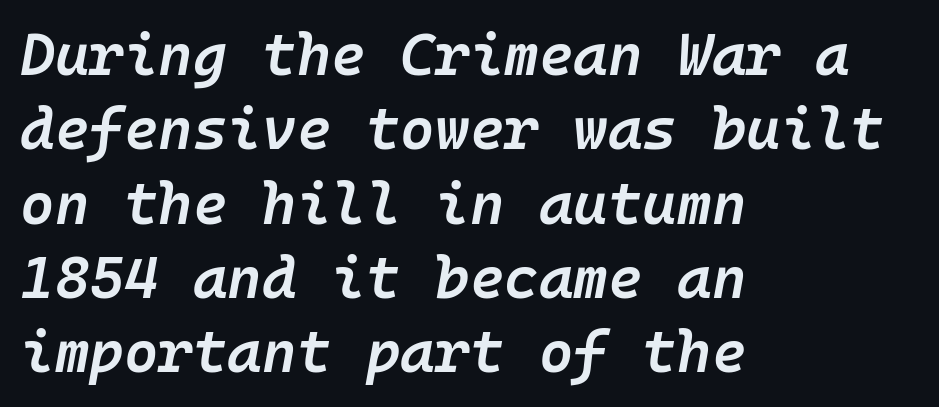
Notice how the passage keeps a crisp vertical edge on the left only. Semibold letterforms, between regular and bold. No extra tracking has been applied to these lines. Italic? Definitely — the glyphs are oblique.
